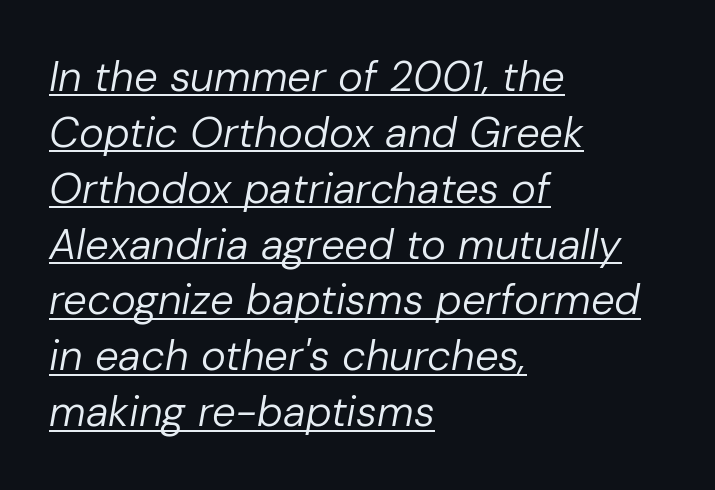
The image shows 42 px regular-weight type, italic (leaning right); set left-aligned, normal line spacing (1.33x), normal letter spacing, underlined; low stroke contrast and a medium x-height.
